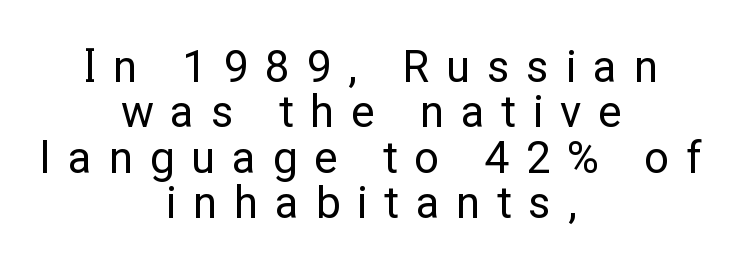
The image shows 44 px regular-weight sans-serif type, upright; set centered, tight line spacing (1.03x), unusually wide letter spacing (+0.38 em), not underlined; low stroke contrast and a medium x-height.
